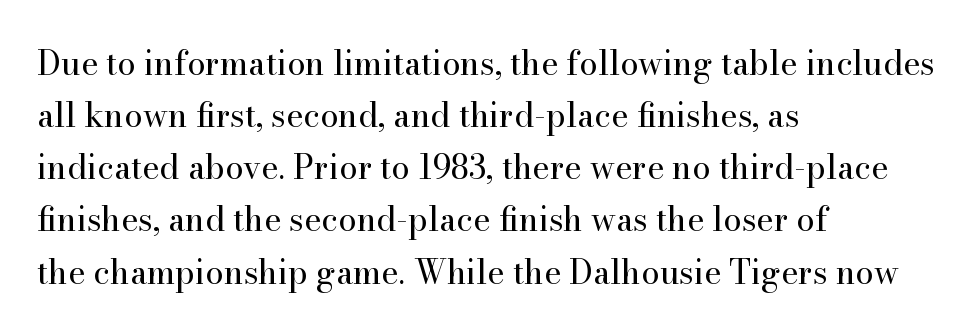
{"serif": "yes", "italic": "no", "bold": "no", "weight": "regular", "width": "normal", "stroke_contrast": "high", "x_height": "small", "monospaced": "no", "underline": "no", "align": "left", "line_spacing": "normal", "line_spacing_ratio": 1.58, "letter_spacing": "normal", "letter_spacing_em": 0.0, "glyph_px": 33}
